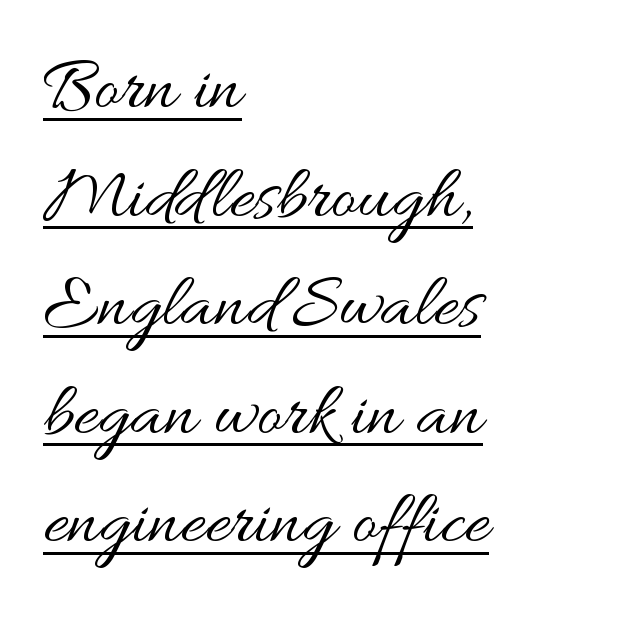
{"bold": "no", "weight": "regular", "width": "wide", "stroke_contrast": "medium", "x_height": "small", "monospaced": "no", "underline": "yes", "align": "left", "line_spacing": "normal", "line_spacing_ratio": 1.41, "letter_spacing": "normal", "letter_spacing_em": 0.0, "glyph_px": 77}
